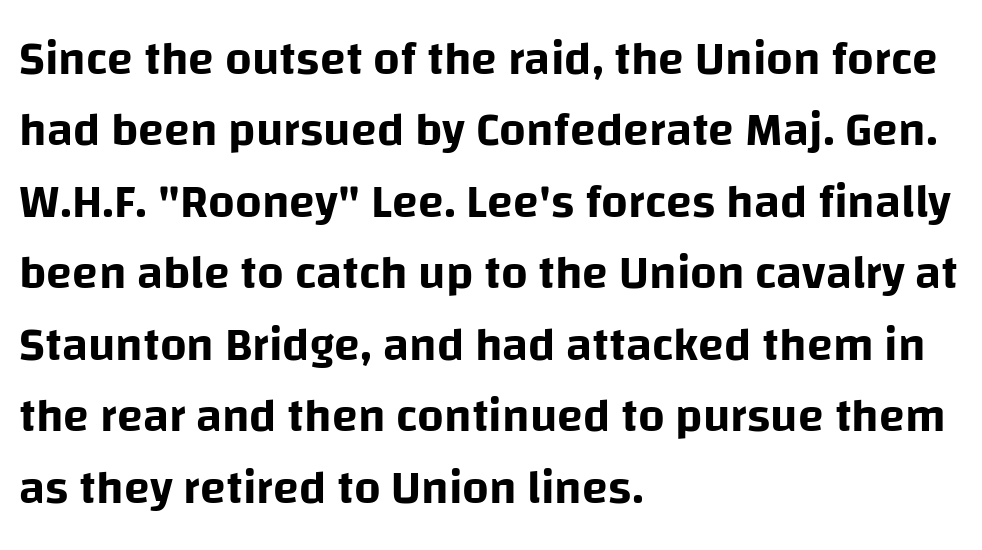
Honestly, the row spacing looks completely unremarkable. Nothing unusual about the tracking: characters are spaced as the font intends. The face used here is proportionally spaced, like ordinary book or web type. Quick note: underline off. The typeface chosen for these lines omits serifs.
